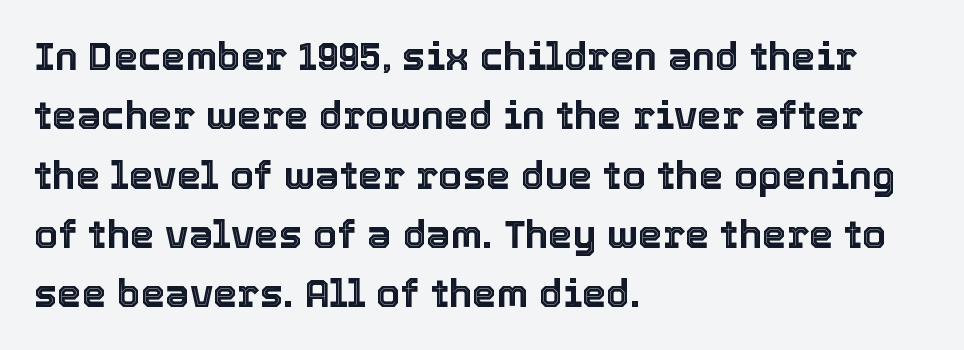
The image shows 39 px text type, upright; set left-aligned, normal line spacing (1.52x), normal letter spacing, not underlined; a medium x-height.
